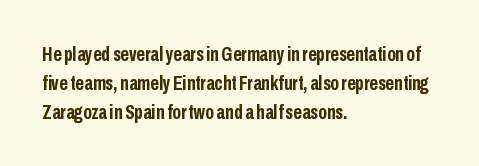
{"italic": "no", "bold": "yes", "underline": "no", "align": "left", "line_spacing": "normal", "line_spacing_ratio": 1.37, "letter_spacing": "normal", "letter_spacing_em": 0.0, "glyph_px": 21}
